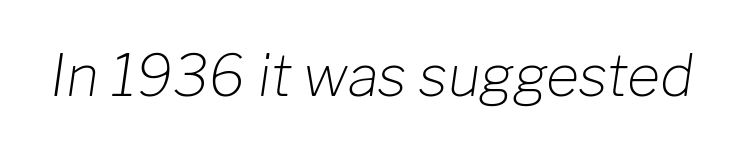
The image shows 57 px light type, italic (leaning right); set normal letter spacing, not underlined; low stroke contrast and a medium x-height.
